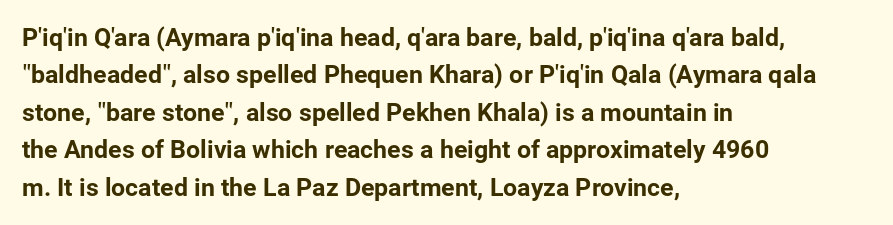
The rendering anchors every line to the left-hand side. The vertical gap from one line to the next is medium. The letterforms sit shoulder to shoulder at normal distance. Lines of text with bare space underneath. This is roman type, the default non-slanted kind.
